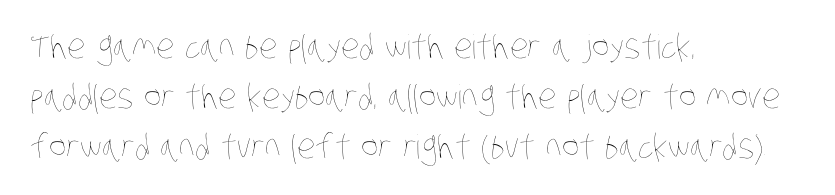
{"bold": "no", "weight": "thin", "width": "condensed", "stroke_contrast": "low", "x_height": "large", "monospaced": "no", "underline": "no", "align": "left", "line_spacing": "normal", "line_spacing_ratio": 1.52, "letter_spacing": "normal", "letter_spacing_em": 0.0, "glyph_px": 33}
